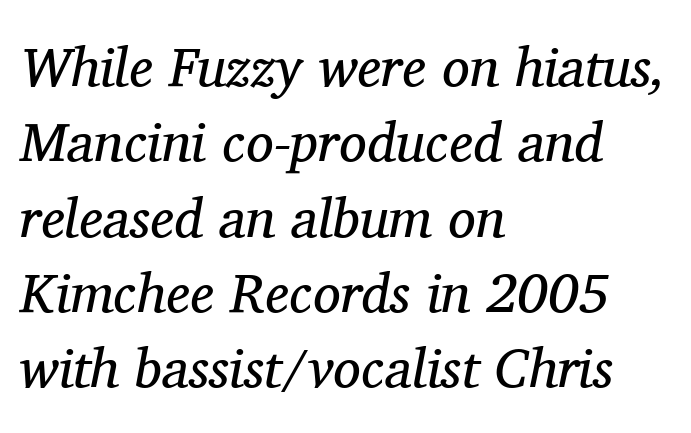
A student would call this left alignment; a typographer would say flush left, rag right. Beneath every word, the page is bare. Does the leading feel generous? No, just average. Is this a fixed-width face? No — the glyphs have proportional, varying widths.
